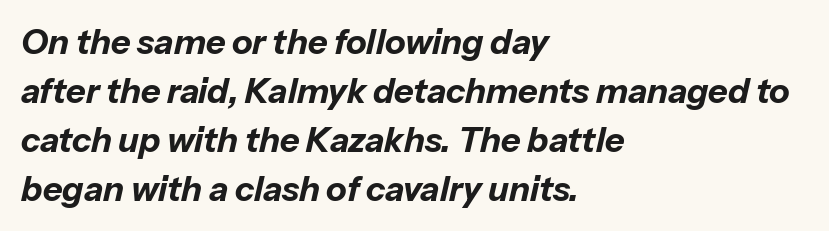
The image shows 34 px bold type, italic (leaning right); set left-aligned, normal line spacing (1.44x), normal letter spacing, not underlined; low stroke contrast and a medium x-height.
